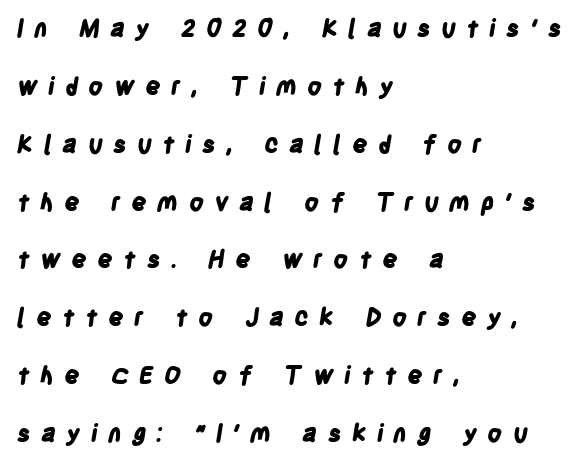
The image shows 24 px bold type; set left-aligned, loose line spacing (2.41x), unusually wide letter spacing (+0.43 em), not underlined.
